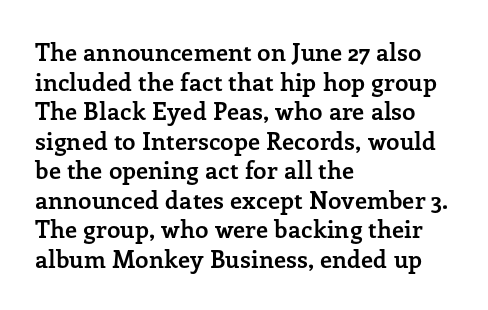
The image shows 24 px bold type, upright; set left-aligned, line spacing 1.23x, normal letter spacing, not underlined.
